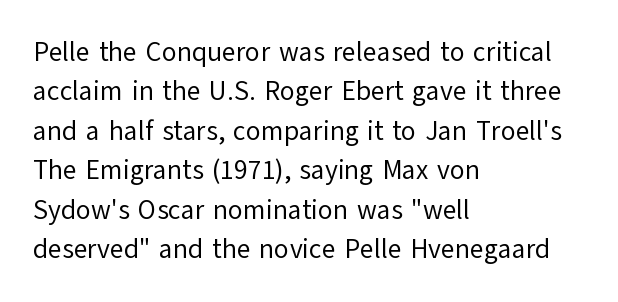
Q: Is the text bold? A: No.
Q: Is the text italic (slanted)? A: No, it is upright.
Q: Is the text underlined? A: No.
Q: How is the paragraph aligned? A: Left-aligned.
Q: Is the spacing between letters normal or unusually wide? A: Normal.
Q: Is the spacing between lines tight, normal or loose? A: Normal.
